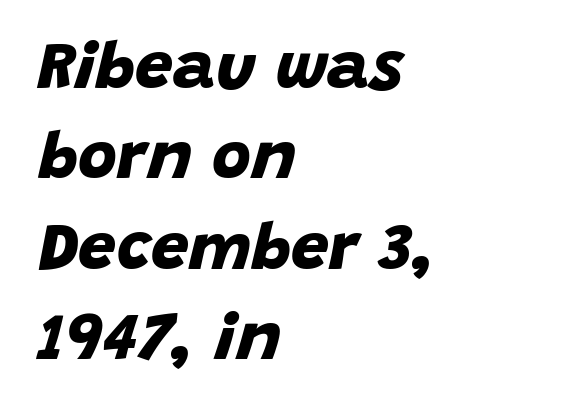
The image shows 67 px bold sans-serif type; set left-aligned, normal line spacing (1.35x), normal letter spacing, not underlined; low stroke contrast and a large x-height.
